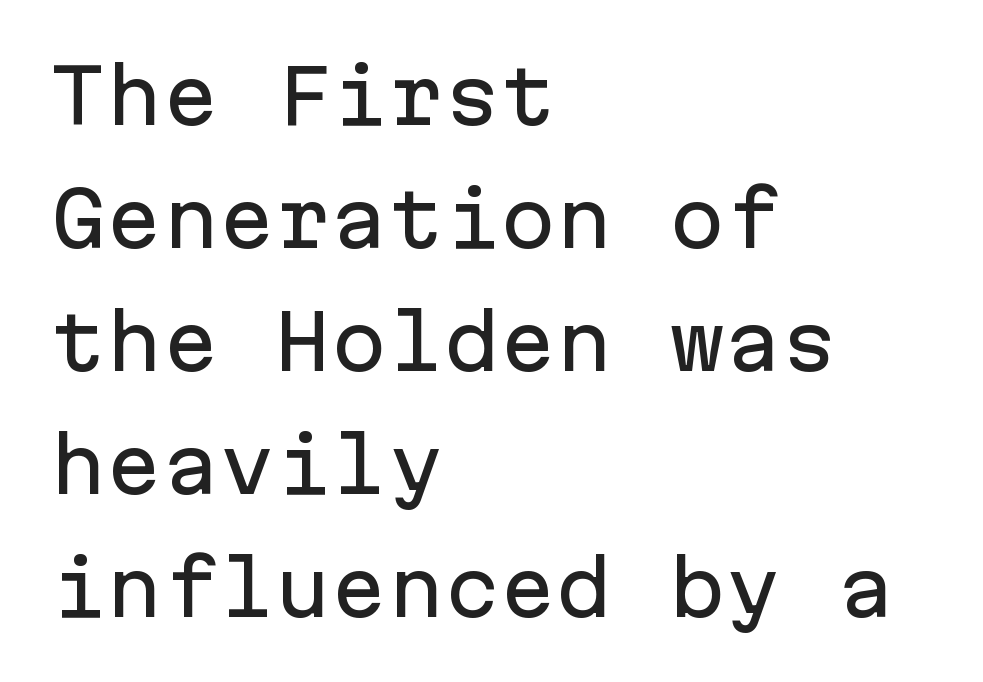
The image shows 75 px sans-serif type, upright, monospaced; set left-aligned, normal line spacing (1.64x), normal letter spacing, not underlined; low stroke contrast and a medium x-height.
